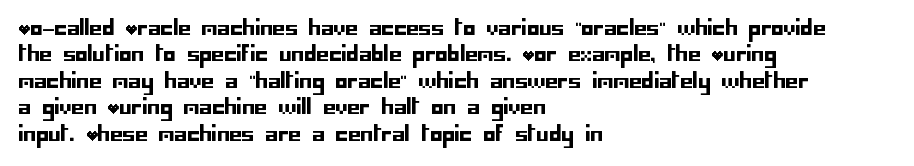
{"italic": "no", "underline": "no", "align": "left", "line_spacing": "normal", "line_spacing_ratio": 1.32, "letter_spacing": "normal", "letter_spacing_em": 0.0, "glyph_px": 20}
